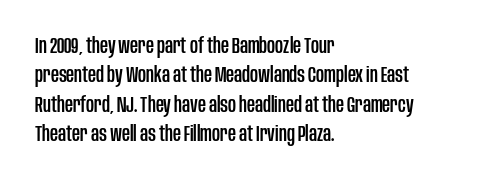
{"italic": "no", "underline": "no", "align": "left", "line_spacing": "normal", "line_spacing_ratio": 1.34, "letter_spacing": "normal", "letter_spacing_em": 0.0, "glyph_px": 22}
